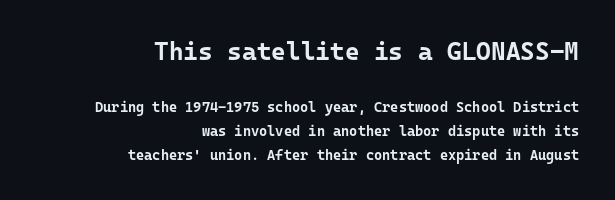
Typesetter's note: full bold, strokes at maximum text heaviness. The earlier block is typeset at a bigger size than the later block. Does the copy run flush right? Yes — the right margin is perfectly even. Does the lettering tilt? It doesn't — this is upright.
